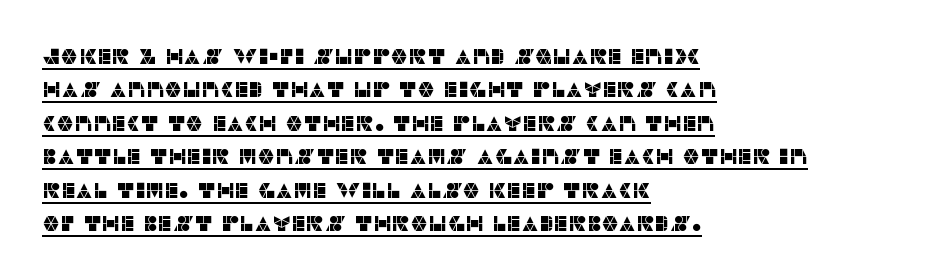
The image shows 22 px text type, upright; set left-aligned, normal line spacing (1.52x), normal letter spacing, underlined.
